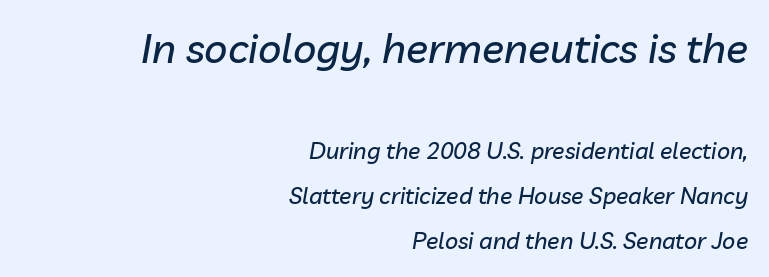
This is oblique type, the kind used for emphasis or titles. Line spacing here is loose. Think of a printed novel: that variable character pitch is what you see here. Look at the glyph heights: the upper group is clearly the bigger setting. This sample uses plain, unmodified letter spacing. Where is the straight margin? On the right.
